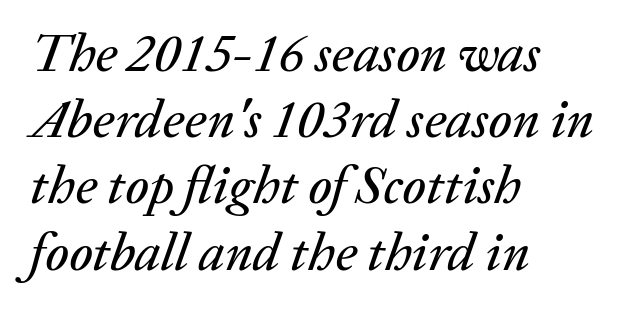
Honestly, the letter spacing is just normal — you wouldn't notice it. Each new line begins a customary step beneath the previous one. Decoration check: the copy has no underline. The face used here is proportionally spaced, like ordinary book or web type. These lines were composed using italics.
